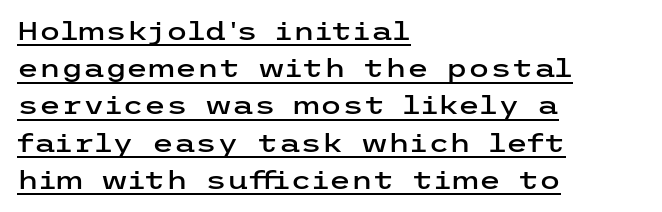
The image shows 25 px text type, upright; set left-aligned, normal line spacing (1.49x), normal letter spacing, underlined.
